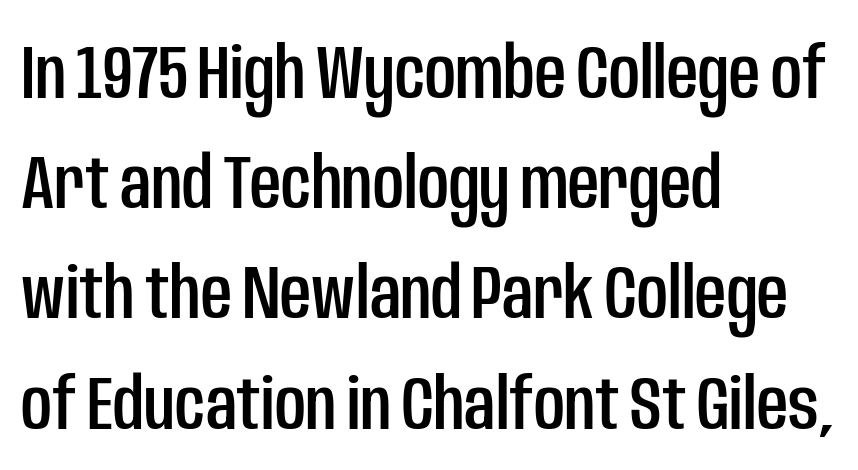
The image shows 76 px condensed sans-serif type, upright; set left-aligned, normal line spacing (1.45x), normal letter spacing, not underlined; low stroke contrast and a large x-height.
